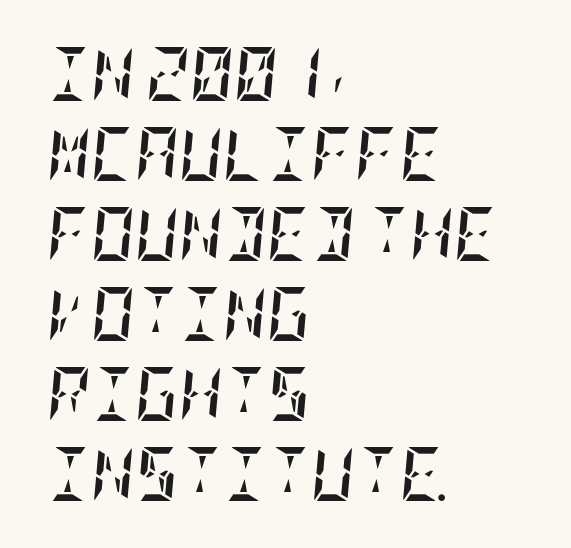
{"italic": "yes", "lean": "right", "slant_degrees": 5, "bold": "yes", "weight": "semibold", "width": "condensed", "stroke_contrast": "low", "x_height": "large", "underline": "no", "align": "left", "line_spacing": "normal", "line_spacing_ratio": 1.48, "letter_spacing": "normal", "letter_spacing_em": 0.0, "glyph_px": 54}
